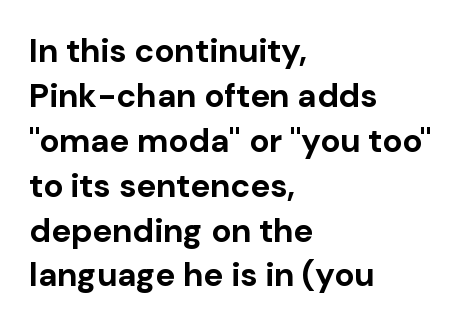
Q: Is the text bold? A: Yes.
Q: Is the text italic (slanted)? A: No, it is upright.
Q: Is the typeface a serif or a sans-serif typeface? A: Sans-serif.
Q: Is the text underlined? A: No.
Q: How is the paragraph aligned? A: Left-aligned.
Q: Is the spacing between letters normal or unusually wide? A: Normal.
Q: Is the spacing between lines tight, normal or loose? A: Normal.
Q: Width (condensed, normal, or wide)? A: Normal.
Q: Stroke contrast? A: Low.
Q: x-height? A: Medium.
Q: Monospaced? A: No.
